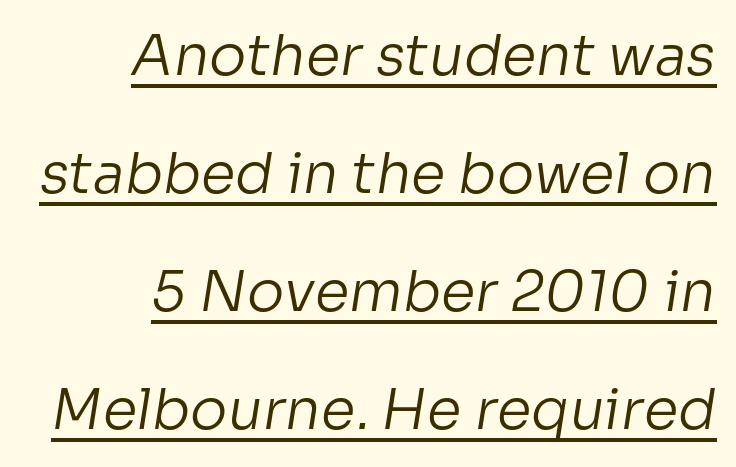
The image shows 56 px regular-weight sans-serif type; set right-aligned, loose line spacing (2.11x), normal letter spacing, underlined; low stroke contrast and a medium x-height.
